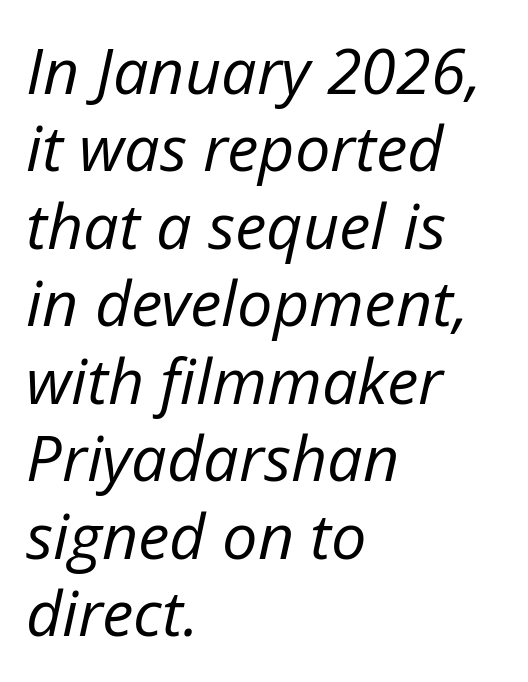
The image shows 63 px regular-weight type, italic (leaning right); set left-aligned, line spacing 1.23x, normal letter spacing, not underlined; low stroke contrast and a medium x-height.
